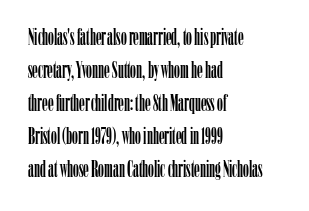
The block of text has a typical density, with ordinary space between rows. Tracking here is standard; glyphs follow each other at the usual distance. The strip under each line holds only bare page. The lettering holds an erect, upright posture throughout. Teacher's note: observe the even left margin — that is flush-left alignment.
